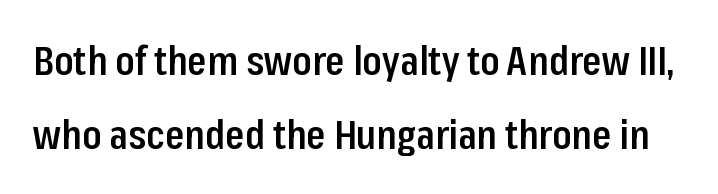
Q: Is the text bold? A: Semi-bold.
Q: Is the text italic (slanted)? A: No, it is upright.
Q: Is the typeface a serif or a sans-serif typeface? A: Sans-serif.
Q: Is the text underlined? A: No.
Q: Is the spacing between letters normal or unusually wide? A: Normal.
Q: Width (condensed, normal, or wide)? A: Condensed.
Q: Stroke contrast? A: Low.
Q: x-height? A: Medium.
Q: Monospaced? A: No.
